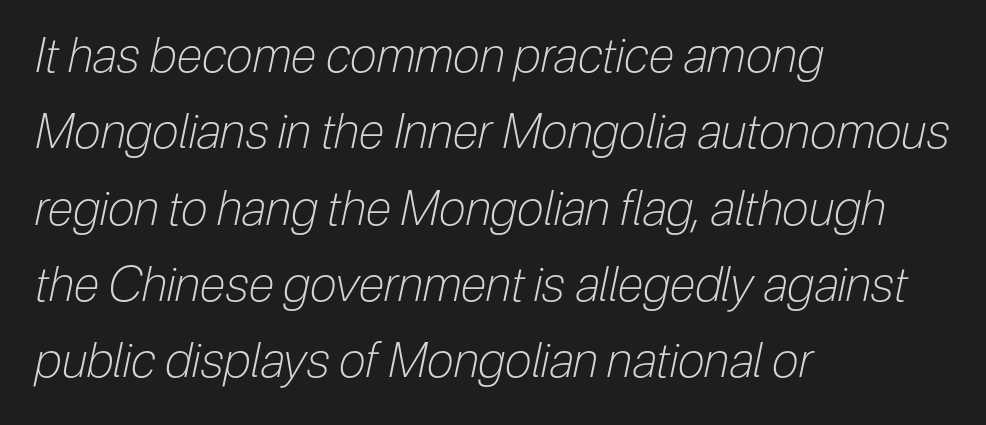
The image shows 48 px light, condensed type, italic (leaning right); set left-aligned, normal line spacing (1.59x), normal letter spacing, not underlined; low stroke contrast and a medium x-height.
